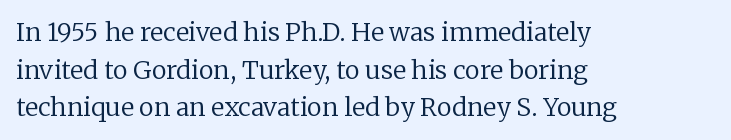
The image shows 25 px text type, upright; set left-aligned, normal line spacing (1.51x), normal letter spacing, not underlined.
